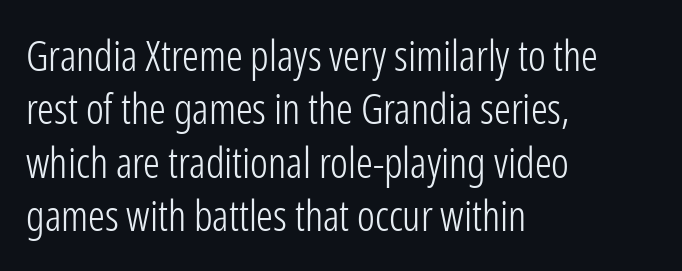
The words here are not underlined. Classification — sans serif. Visually the block forms a straight wall on the left and a jagged coastline on the right. Counters stay open thanks to moderate or lighter strokes.
